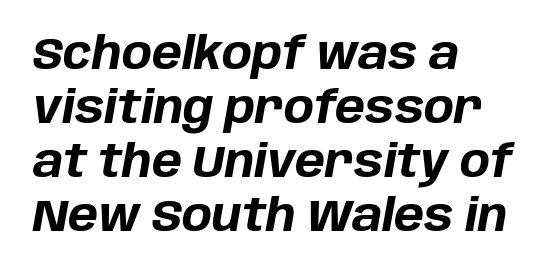
Q: Is the text bold? A: Yes.
Q: Is the text italic (slanted)? A: Yes, it leans right by about 10 degrees.
Q: Is the text underlined? A: No.
Q: How is the paragraph aligned? A: Left-aligned.
Q: Is the spacing between letters normal or unusually wide? A: Normal.
Q: Width (condensed, normal, or wide)? A: Normal.
Q: Stroke contrast? A: Low.
Q: x-height? A: Large.
Q: Monospaced? A: No.
